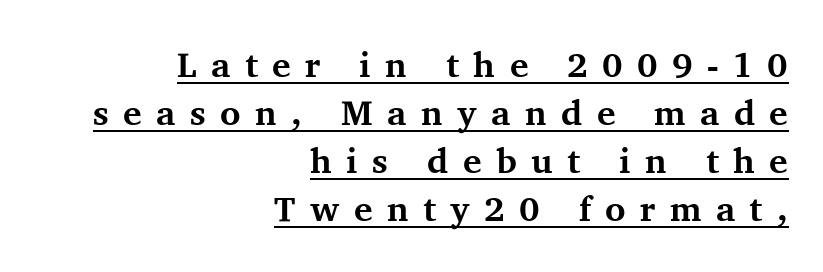
{"serif": "yes", "italic": "no", "bold": "yes", "weight": "bold", "width": "normal", "stroke_contrast": "medium", "x_height": "medium", "monospaced": "no", "underline": "yes", "align": "right", "line_spacing": "normal", "line_spacing_ratio": 1.37, "letter_spacing": "wide", "letter_spacing_em": 0.41, "glyph_px": 35}
